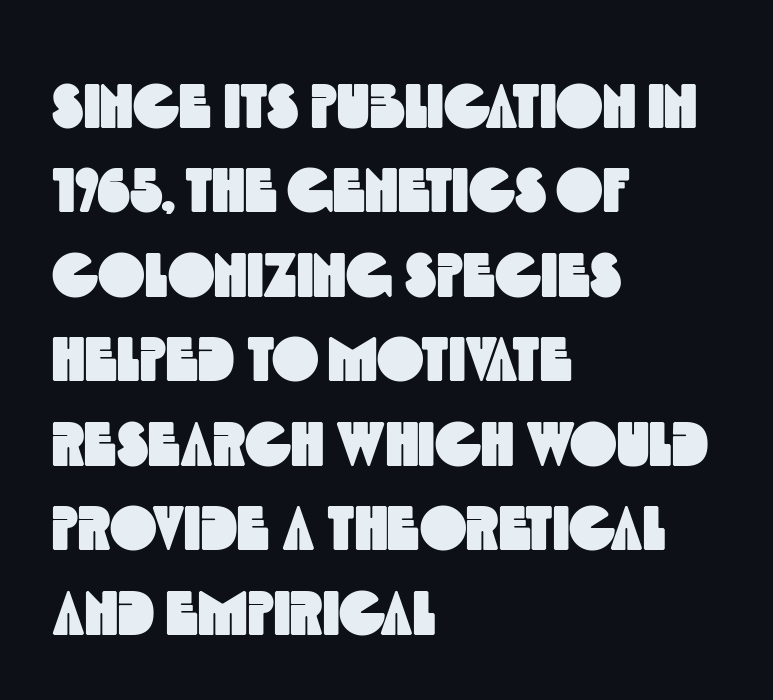
Do the characters align in a grid? No, the font is proportional. This rendering uses left alignment, leaving the right contour irregular. This sample keeps an unexceptional amount of space between lines. The gaps between neighbouring characters are ordinary and unremarkable. Underline: absent.
